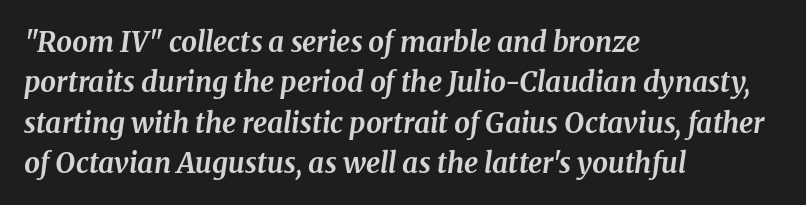
{"serif": "yes", "italic": "yes", "lean": "right", "slant_degrees": 8, "bold": "yes", "weight": "bold", "width": "normal", "stroke_contrast": "medium", "x_height": "medium", "monospaced": "no", "underline": "no", "align": "left", "line_spacing": "normal", "line_spacing_ratio": 1.44, "letter_spacing": "normal", "letter_spacing_em": 0.0, "glyph_px": 28}
